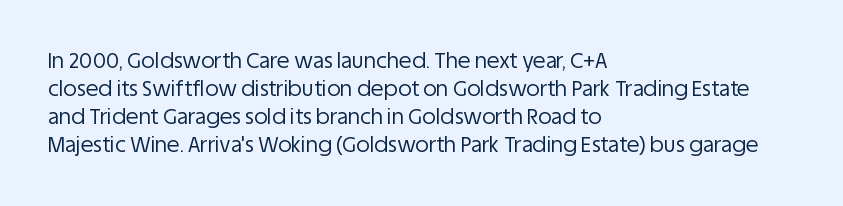
The paragraph has a hard left edge and a soft right edge. Rows of type keep a routine distance in the vertical direction. The letters sit at their default tracking, neither squeezed nor spread. Posture: vertical.
